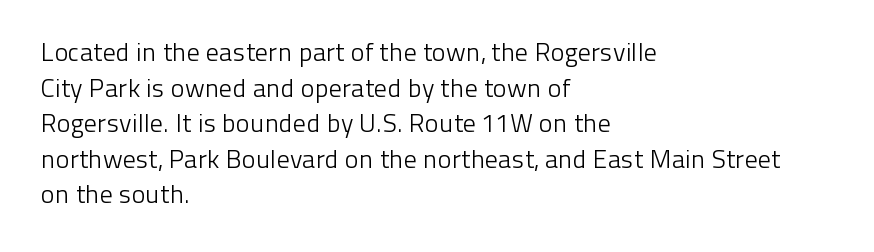
{"italic": "no", "bold": "no", "underline": "no", "align": "left", "line_spacing": "normal", "line_spacing_ratio": 1.37, "letter_spacing": "normal", "letter_spacing_em": 0.0, "glyph_px": 26}
